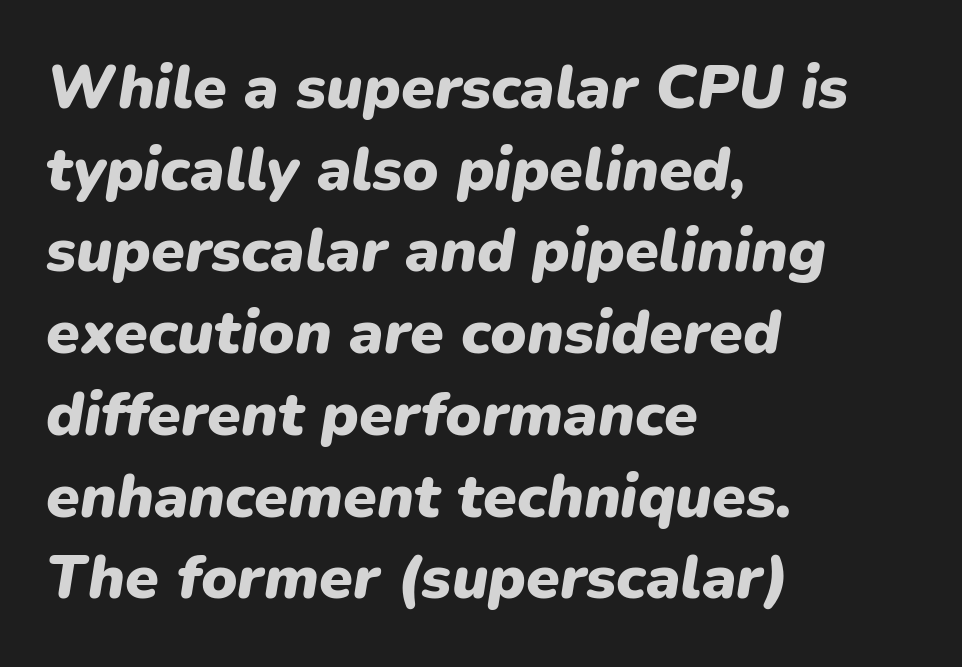
The rag falls on the right side of this text block. Compared with typical paragraphs, the rows here are spaced about the same. Here the designer chose a conventional face with non-uniform glyph widths. Check under the words: just untouched page.
